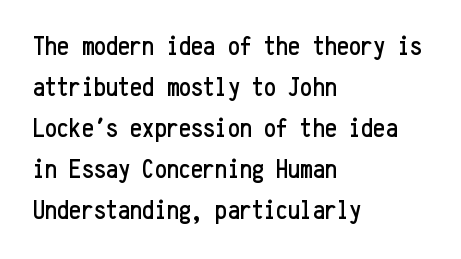
Q: Is the text italic (slanted)? A: No, it is upright.
Q: Is the text underlined? A: No.
Q: How is the paragraph aligned? A: Left-aligned.
Q: Is the spacing between letters normal or unusually wide? A: Normal.
Q: Is the spacing between lines tight, normal or loose? A: Normal.
